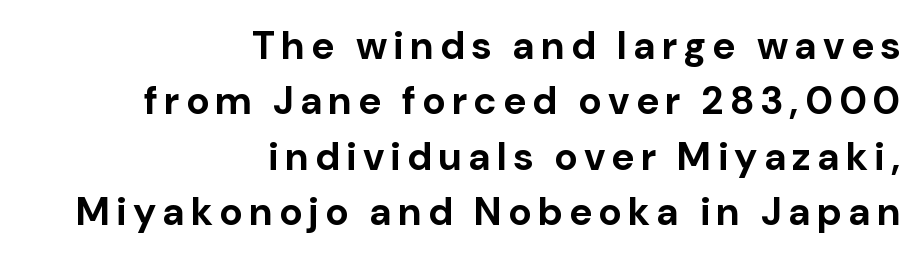
The passage shown is not underscored anywhere. Italic? Not at all — the glyphs are vertical. Nope, no serifs anywhere on these letters. Leading matches the norm, producing a regular column.
